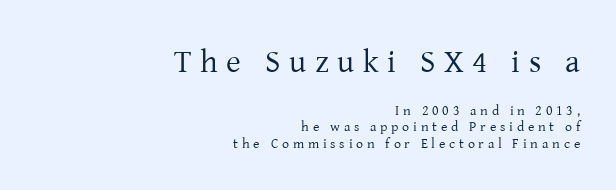
Think of a printed novel: that variable character pitch is what you see here. Each letter's strokes conclude with small projecting serifs. Honestly, there is no underline to notice here at all. Size hierarchy here favors the leading block over the trailing one.
